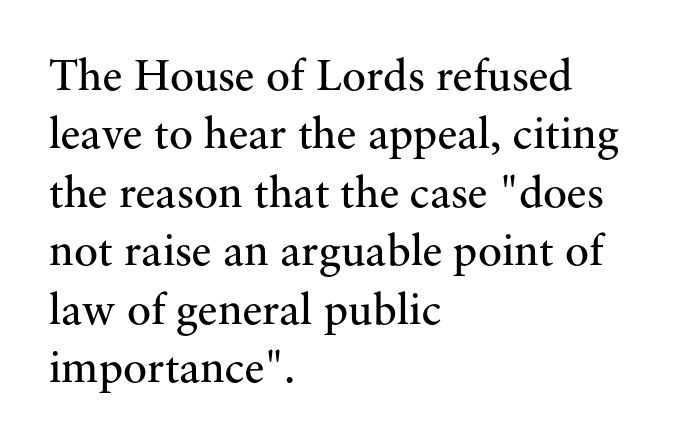
Letters have the restrained weight of plain body copy at most. How would I describe the line gaps? Plain and ordinary. Tracking value appears to be zero — textbook default spacing. Type style note: has serifs.
